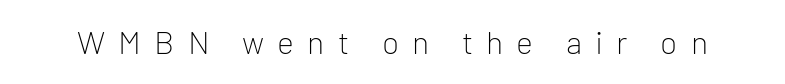
The image shows 32 px light sans-serif type, upright; set unusually wide letter spacing (+0.41 em), not underlined; low stroke contrast and a medium x-height.
